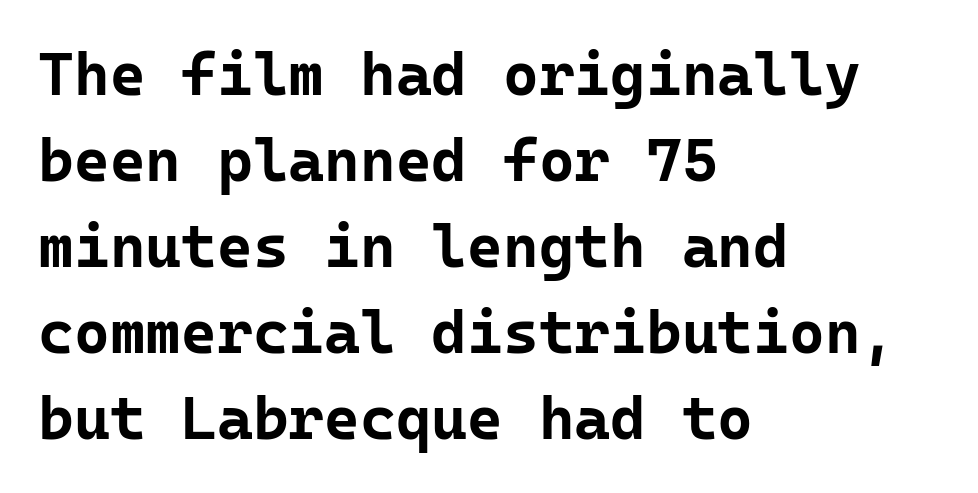
Spacing verdict: monospaced, one width for all characters. Tall strokes in this sample are plumb rather than angled. This rendering leaves character spacing at its baseline value. All the whitespace from short lines collects on the right. Grotesque or geometric, the face here clearly has no serifs. Summary of vertical rhythm: regular, with standard interline spacing.
